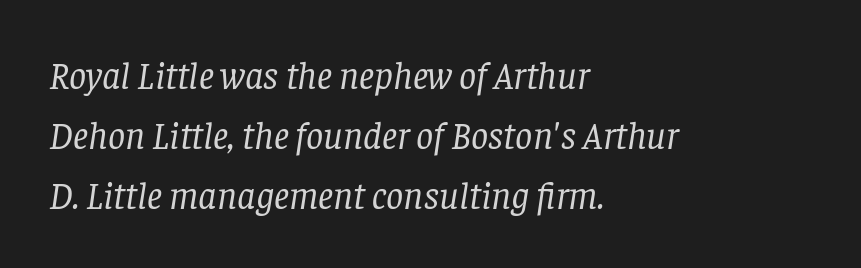
Rows of type keep a routine distance in the vertical direction. Type without underlining. Stroke thickness stays within the range of a standard reading face or lighter. Is the letter spacing exaggerated? No — it looks like the ordinary default.
